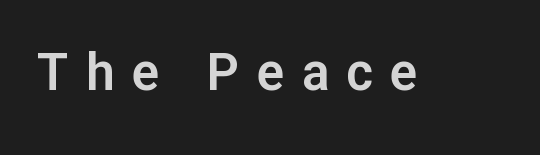
Q: Is the text italic (slanted)? A: No, it is upright.
Q: Is the typeface a serif or a sans-serif typeface? A: Sans-serif.
Q: Is the text underlined? A: No.
Q: Is the spacing between letters normal or unusually wide? A: Unusually wide.
Q: Width (condensed, normal, or wide)? A: Normal.
Q: Stroke contrast? A: Low.
Q: x-height? A: Medium.
Q: Monospaced? A: No.
